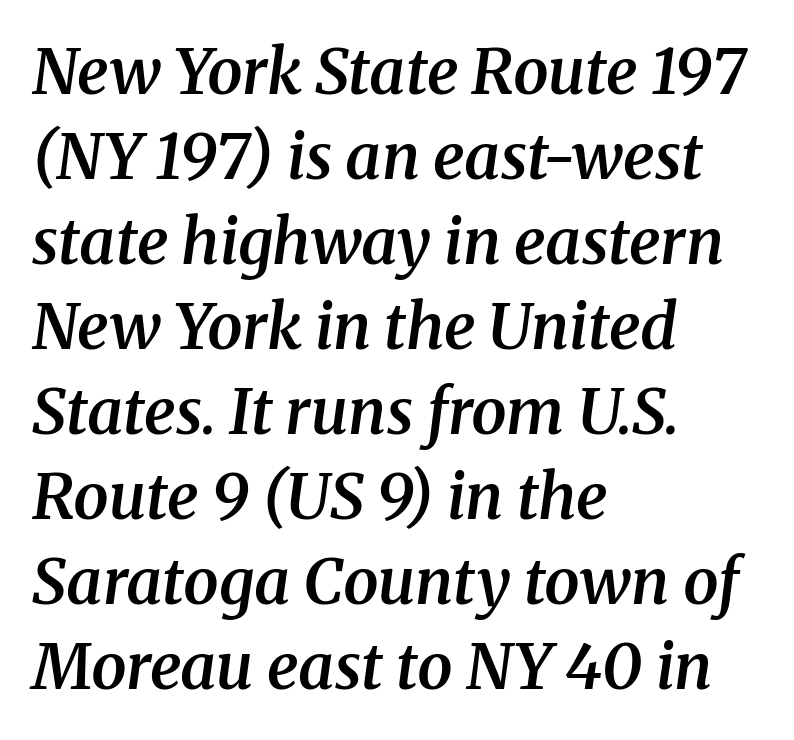
Q: Is the text bold? A: Semi-bold.
Q: Is the text italic (slanted)? A: Yes, it leans right by about 8 degrees.
Q: Is the typeface a serif or a sans-serif typeface? A: Serif.
Q: Is the text underlined? A: No.
Q: How is the paragraph aligned? A: Left-aligned.
Q: Is the spacing between letters normal or unusually wide? A: Normal.
Q: Is the spacing between lines tight, normal or loose? A: Normal.
Q: Width (condensed, normal, or wide)? A: Normal.
Q: Stroke contrast? A: Medium.
Q: x-height? A: Medium.
Q: Monospaced? A: No.
